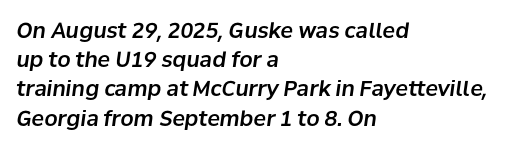
The image shows 21 px text type, italic (leaning right); set left-aligned, normal line spacing (1.39x), normal letter spacing, not underlined.
